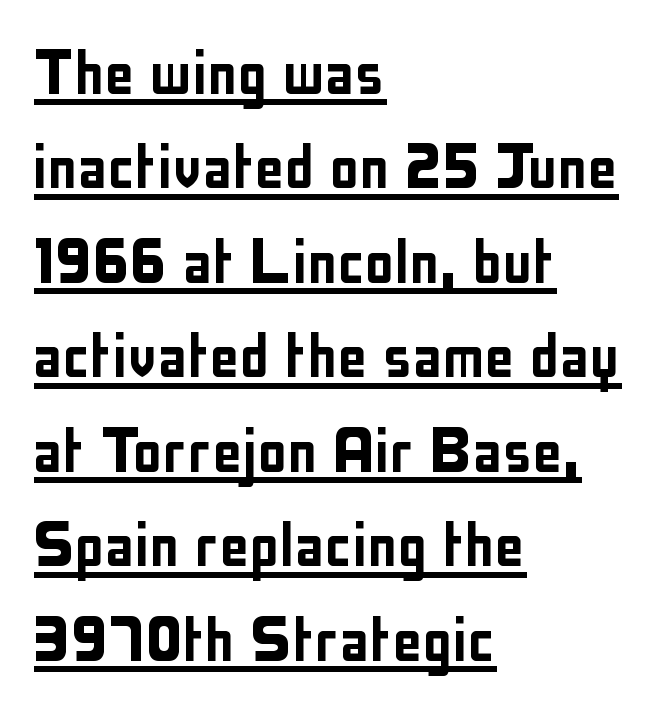
The image shows 75 px condensed sans-serif type, upright; set left-aligned, normal line spacing (1.26x), normal letter spacing, underlined; low stroke contrast and a medium x-height.
